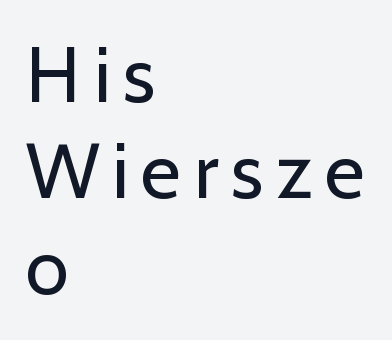
{"serif": "no", "italic": "no", "bold": "no", "weight": "regular", "width": "normal", "stroke_contrast": "low", "x_height": "medium", "monospaced": "no", "underline": "no", "align": "left", "line_spacing_ratio": 1.23, "glyph_px": 78}
